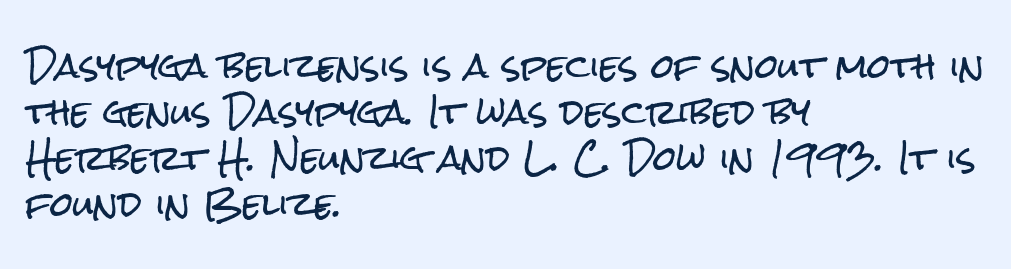
The image shows 33 px condensed sans-serif type, upright; set left-aligned, normal line spacing (1.39x), normal letter spacing, not underlined; low stroke contrast and a medium x-height.
